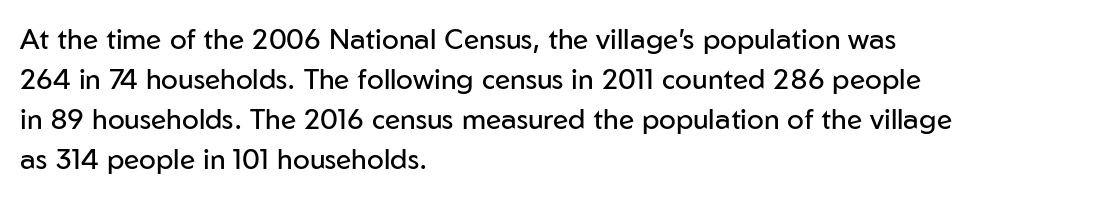
{"serif": "no", "italic": "no", "bold": "no", "weight": "regular", "width": "normal", "stroke_contrast": "low", "x_height": "medium", "monospaced": "no", "underline": "no", "align": "left", "line_spacing": "normal", "line_spacing_ratio": 1.43, "letter_spacing": "normal", "letter_spacing_em": 0.0, "glyph_px": 28}
